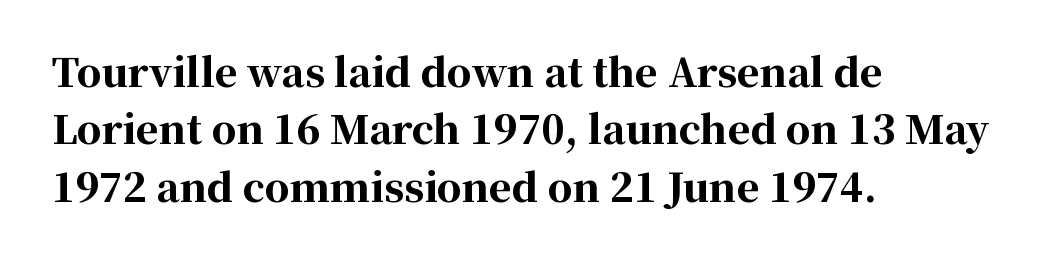
Q: Is the text bold? A: Yes.
Q: Is the text italic (slanted)? A: No, it is upright.
Q: Is the typeface a serif or a sans-serif typeface? A: Serif.
Q: Is the text underlined? A: No.
Q: How is the paragraph aligned? A: Left-aligned.
Q: Is the spacing between letters normal or unusually wide? A: Normal.
Q: Is the spacing between lines tight, normal or loose? A: Normal.
Q: Width (condensed, normal, or wide)? A: Normal.
Q: Stroke contrast? A: High.
Q: x-height? A: Medium.
Q: Monospaced? A: No.
